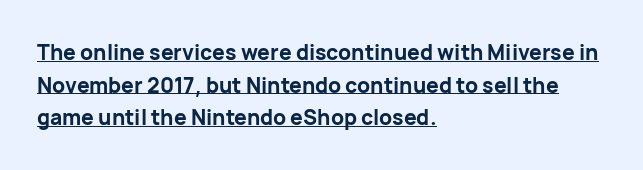
The image shows 21 px bold type, upright; set left-aligned, normal line spacing (1.55x), normal letter spacing, underlined.
